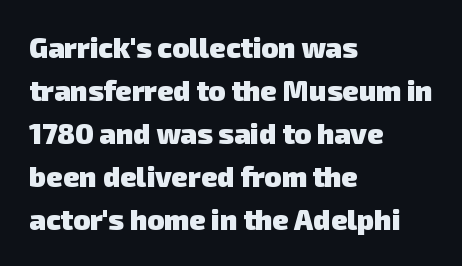
Q: Is the text bold? A: Yes.
Q: Is the typeface a serif or a sans-serif typeface? A: Sans-serif.
Q: Is the text underlined? A: No.
Q: How is the paragraph aligned? A: Left-aligned.
Q: Is the spacing between letters normal or unusually wide? A: Normal.
Q: Is the spacing between lines tight, normal or loose? A: Normal.
Q: Width (condensed, normal, or wide)? A: Normal.
Q: Stroke contrast? A: Low.
Q: x-height? A: Medium.
Q: Monospaced? A: No.
